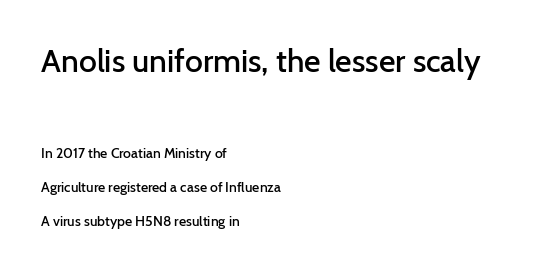
The image shows 32 px semibold sans-serif type, upright; set left-aligned, loose line spacing (2.42x), normal letter spacing, not underlined; the first (top) block is 2.29x larger; low stroke contrast and a medium x-height.
